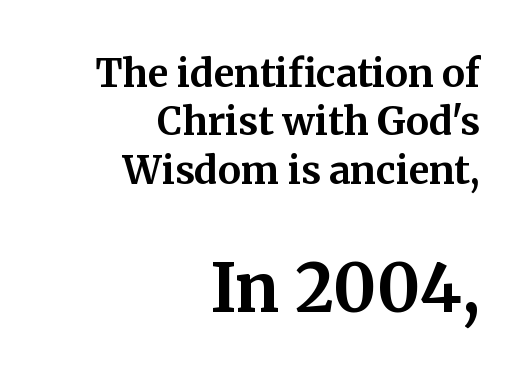
Q: Is the text bold? A: Yes.
Q: Is the text italic (slanted)? A: No, it is upright.
Q: Is the typeface a serif or a sans-serif typeface? A: Serif.
Q: Is the text underlined? A: No.
Q: How is the paragraph aligned? A: Right-aligned.
Q: Is the spacing between letters normal or unusually wide? A: Normal.
Q: Is the spacing between lines tight, normal or loose? A: Normal.
Q: Which block of text is set in a larger size, the first (top) or the second (bottom)? A: The second (bottom) one.
Q: Width (condensed, normal, or wide)? A: Normal.
Q: Stroke contrast? A: Medium.
Q: x-height? A: Medium.
Q: Monospaced? A: No.
